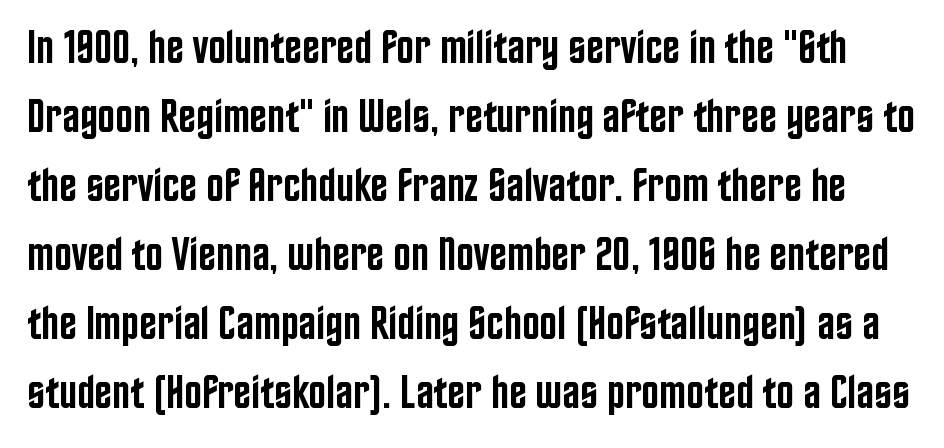
{"serif": "no", "italic": "no", "bold": "semi", "weight": "semibold", "width": "condensed", "stroke_contrast": "low", "x_height": "large", "monospaced": "no", "underline": "no", "line_spacing": "normal", "line_spacing_ratio": 1.47, "letter_spacing": "normal", "letter_spacing_em": 0.0, "glyph_px": 47}
